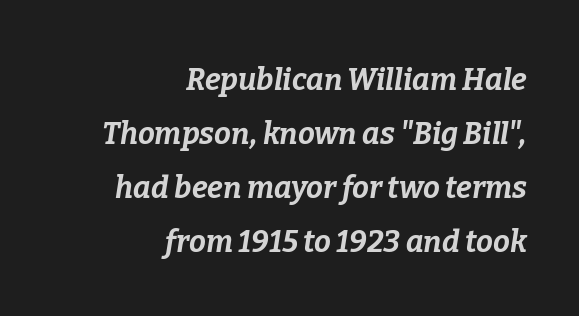
These lines are set flush right with a ragged left edge. A clean baseline with only descenders dipping below it. How are the letters spaced? Ordinarily, with no added tracking. Spacing verdict: proportional, widths tailored to each character.
